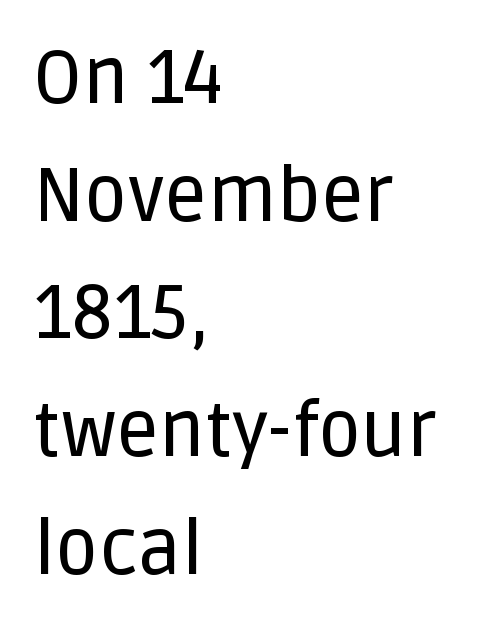
Serif or sans? Sans — the stroke terminals are bare. Baseline-to-baseline distance is the conventional proportion of letter height. Descender tails drop into unmarked territory. Designer's note — italics off, roman on.
